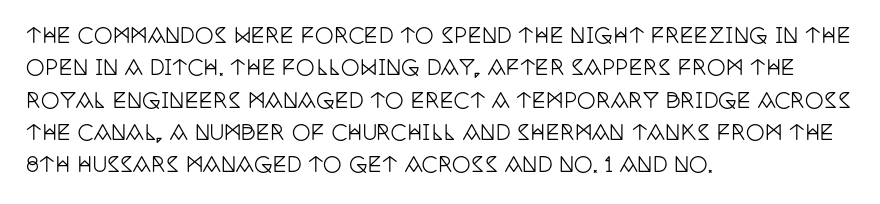
The image shows 21 px text type, upright; set left-aligned, normal line spacing (1.54x), normal letter spacing, not underlined.
